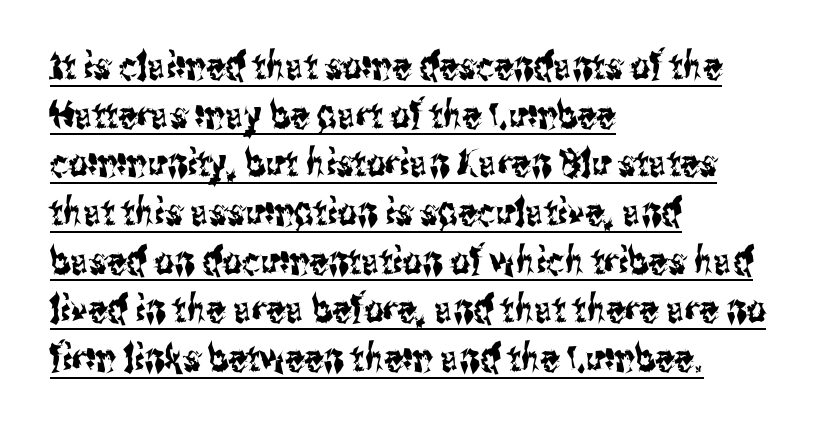
Q: Is the text italic (slanted)? A: No, it is upright.
Q: Is the typeface a serif or a sans-serif typeface? A: Sans-serif.
Q: Is the text underlined? A: Yes.
Q: How is the paragraph aligned? A: Left-aligned.
Q: Is the spacing between letters normal or unusually wide? A: Normal.
Q: Is the spacing between lines tight, normal or loose? A: Normal.
Q: Width (condensed, normal, or wide)? A: Condensed.
Q: Stroke contrast? A: Medium.
Q: x-height? A: Medium.
Q: Monospaced? A: No.
